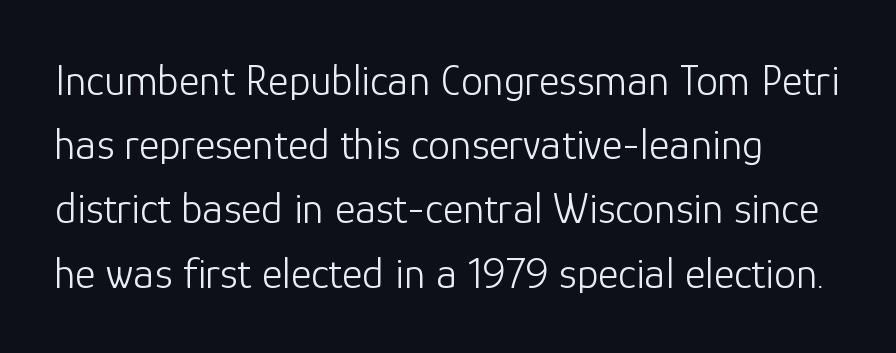
Q: Is the text bold? A: No.
Q: Is the text italic (slanted)? A: No, it is upright.
Q: Is the typeface a serif or a sans-serif typeface? A: Sans-serif.
Q: Is the text underlined? A: No.
Q: Is the spacing between letters normal or unusually wide? A: Normal.
Q: Is the spacing between lines tight, normal or loose? A: Normal.
Q: Width (condensed, normal, or wide)? A: Normal.
Q: Stroke contrast? A: Low.
Q: x-height? A: Medium.
Q: Monospaced? A: No.
